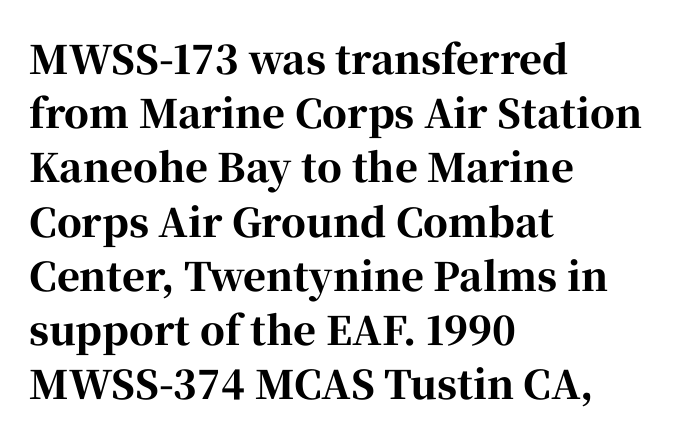
The image shows 39 px bold serif type, upright; set left-aligned, normal line spacing (1.39x), normal letter spacing, not underlined; high stroke contrast and a medium x-height.
